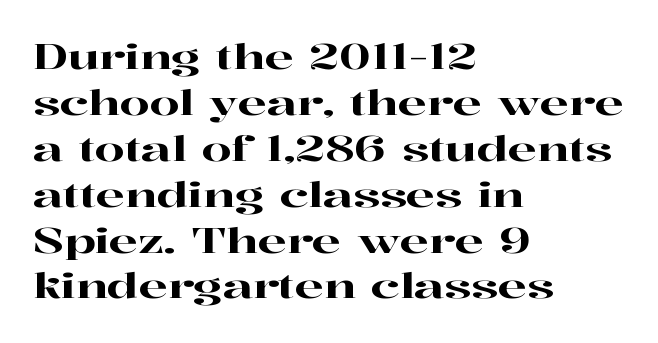
{"serif": "yes", "italic": "no", "width": "wide", "stroke_contrast": "high", "x_height": "medium", "monospaced": "no", "underline": "no", "align": "left", "line_spacing": "normal", "line_spacing_ratio": 1.35, "letter_spacing": "normal", "letter_spacing_em": 0.0, "glyph_px": 34}
